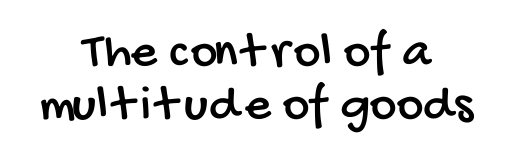
The image shows 51 px condensed sans-serif type; set centered, tight line spacing (1.03x), normal letter spacing, not underlined; low stroke contrast and a large x-height.
